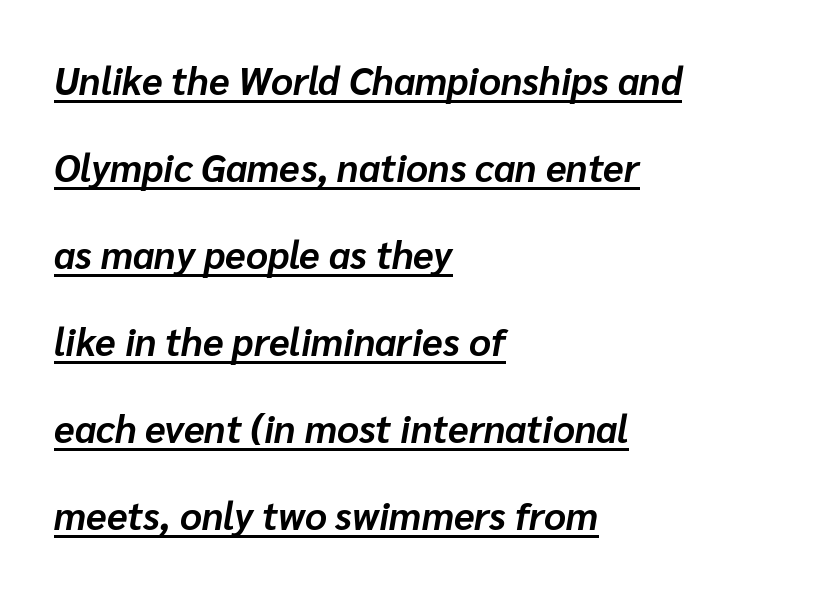
{"italic": "yes", "lean": "right", "slant_degrees": 10, "bold": "yes", "weight": "bold", "width": "normal", "stroke_contrast": "low", "x_height": "medium", "monospaced": "no", "underline": "yes", "align": "left", "line_spacing": "loose", "line_spacing_ratio": 2.29, "letter_spacing": "normal", "letter_spacing_em": 0.0, "glyph_px": 38}
